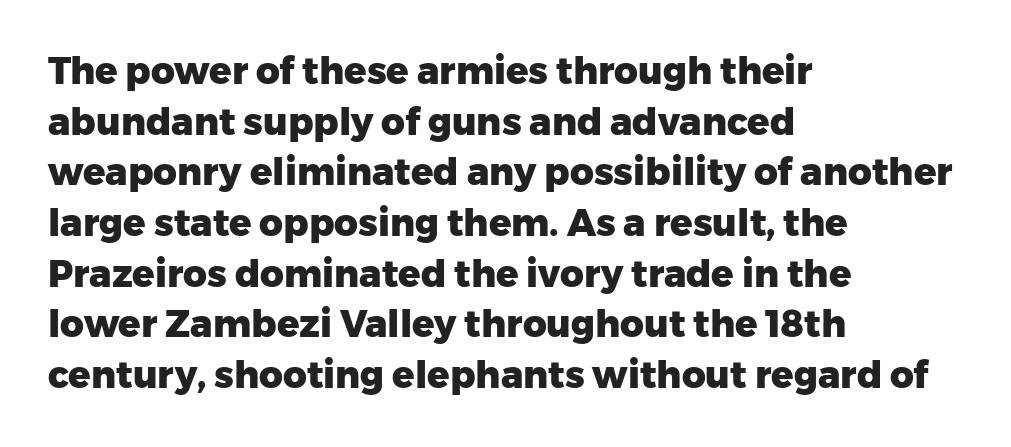
Quick note: interline space is typical. The line texture is even and compact thanks to regular tracking. Notice how the stems are strictly vertical — no italics here. These lines carry a lot of weight — the face is fully bold. Alignment: flush left.
